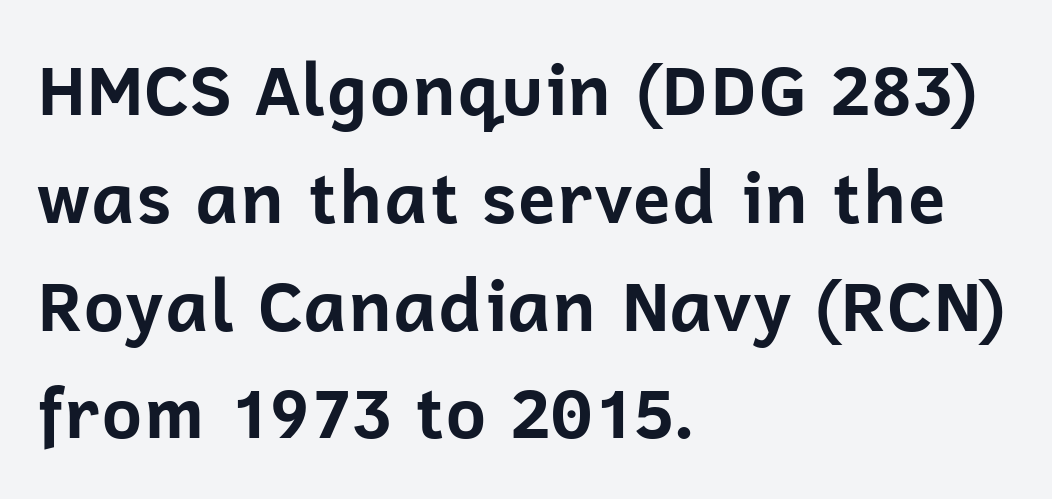
These lines keep a tight, regular rhythm from letter to letter. No feet cap the strokes, marking this as sans-serif type. The rendering uses natural spacing where letterforms have individual widths. Horizontal alignment here is leftward, the default for most running prose.
